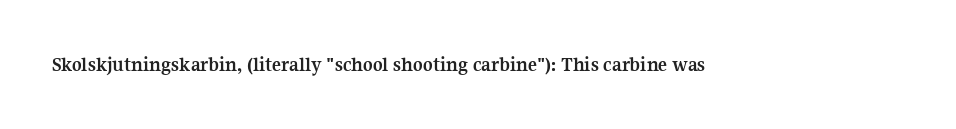
Q: Is the text bold? A: Yes.
Q: Is the text italic (slanted)? A: No, it is upright.
Q: Is the text underlined? A: No.
Q: Is the spacing between letters normal or unusually wide? A: Normal.
